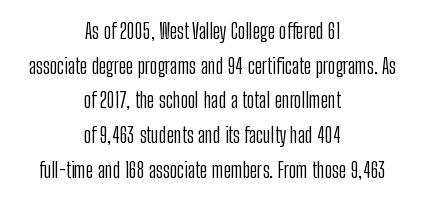
Posture: vertical. Lines of text with bare space underneath. One glance says typical: line gaps are just what's usual. Centered paragraph, ragged on both sides. The face looks like a standard text weight, possibly lighter.
